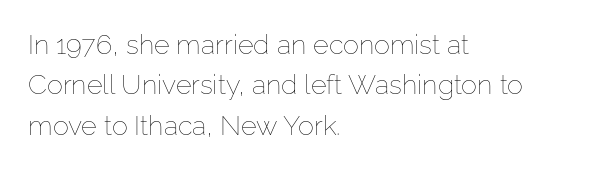
{"italic": "no", "bold": "no", "underline": "no", "align": "left", "line_spacing": "normal", "line_spacing_ratio": 1.5, "letter_spacing": "normal", "letter_spacing_em": 0.0, "glyph_px": 27}
